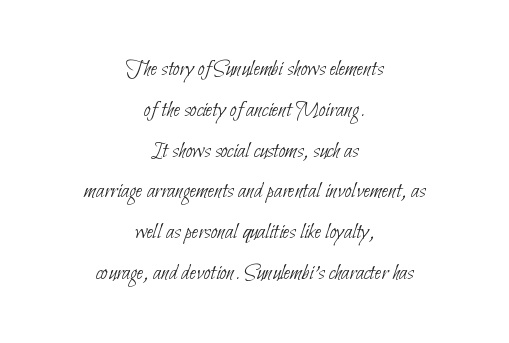
The image shows 24 px text type; set centered, normal line spacing (1.7x), normal letter spacing, not underlined.
